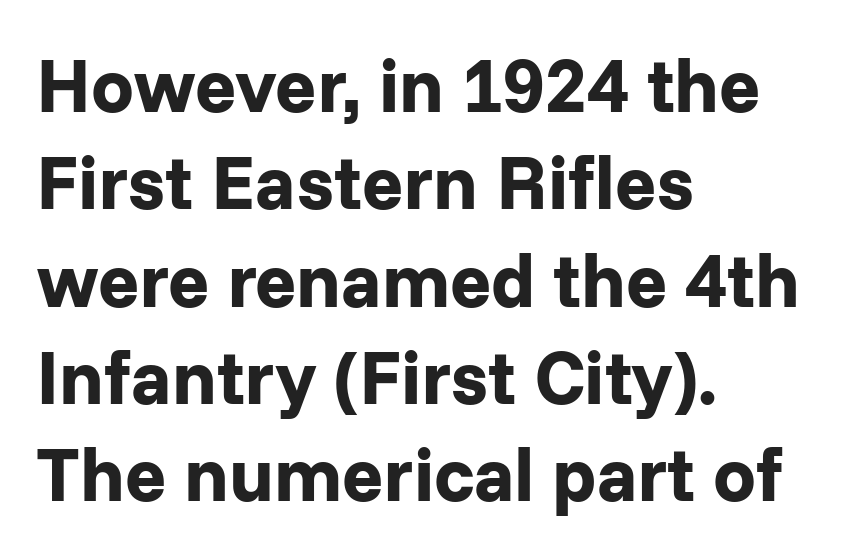
{"serif": "no", "italic": "no", "bold": "yes", "weight": "bold", "width": "normal", "stroke_contrast": "low", "x_height": "medium", "monospaced": "no", "underline": "no", "align": "left", "line_spacing": "normal", "line_spacing_ratio": 1.28, "letter_spacing": "normal", "letter_spacing_em": 0.0, "glyph_px": 76}
